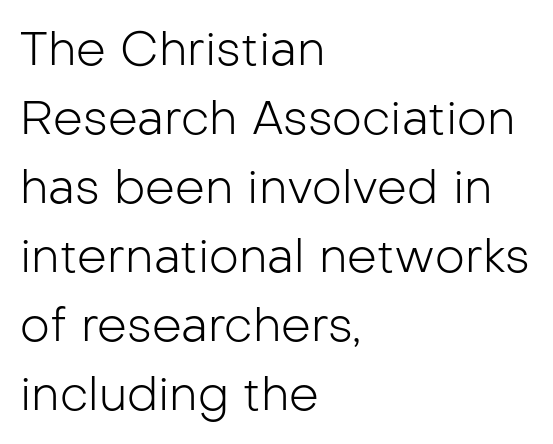
The image shows 47 px light sans-serif type, upright; set left-aligned, normal line spacing (1.47x), normal letter spacing, not underlined; low stroke contrast and a medium x-height.
